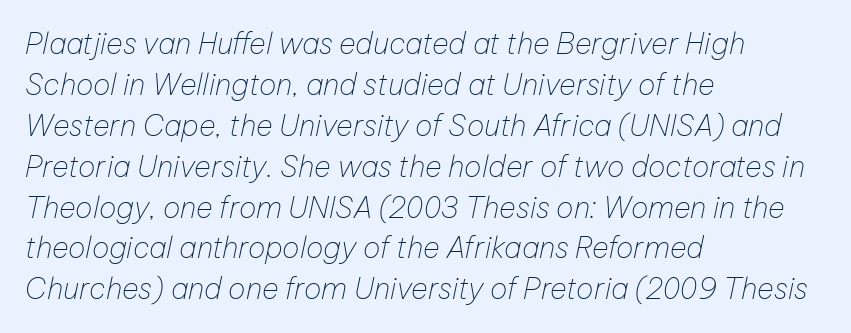
{"italic": "yes", "lean": "right", "slant_degrees": 12, "bold": "no", "weight": "thin", "width": "normal", "stroke_contrast": "low", "x_height": "medium", "monospaced": "no", "underline": "no", "align": "left", "line_spacing": "normal", "line_spacing_ratio": 1.41, "letter_spacing": "normal", "letter_spacing_em": 0.0, "glyph_px": 29}
